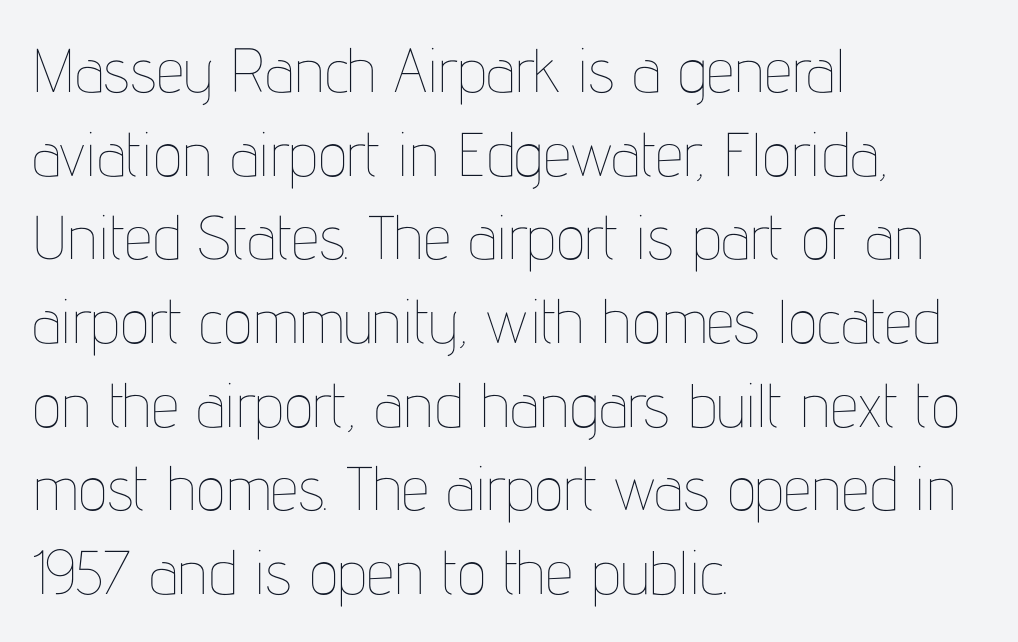
Horizontally, the lines are justified to the leading edge only. Posture: upright roman. No heavy texture on the line: the type isn't bold. A typesetter would call this proportional, since set widths differ per character. A typesetter would call this leading conventional body-copy spacing. Caption: standard tracking, unaltered.
